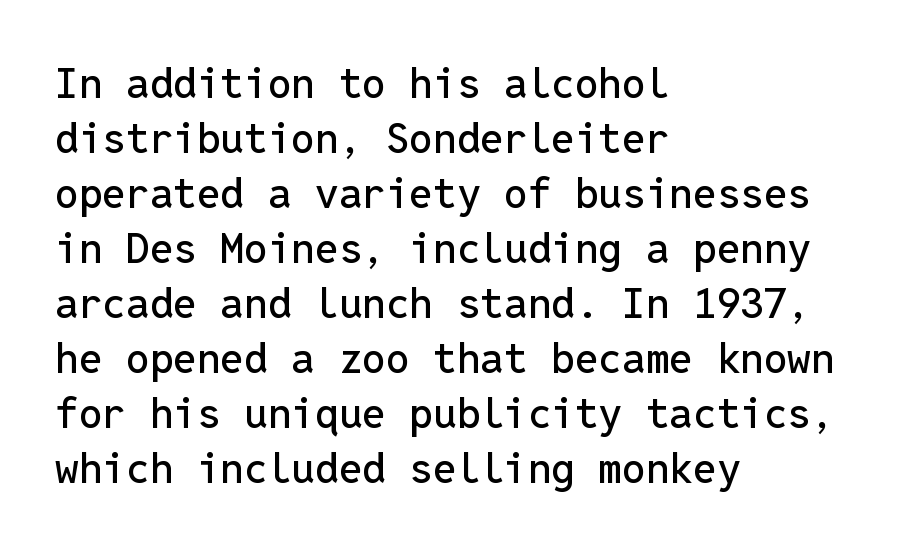
Spacing verdict: monospaced, one width for all characters. The rendering keeps characters at their native spacing. Layout note: lines flush left. Rule under the text: the space is simply empty.
